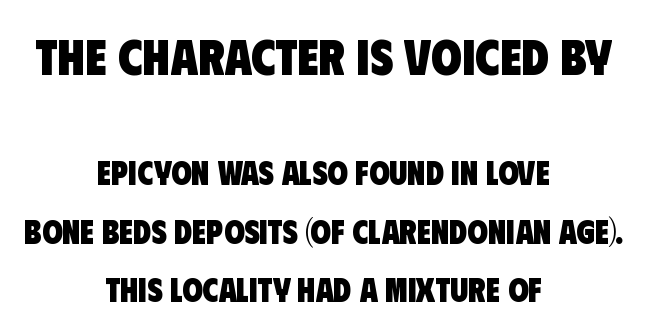
Do the characters align in a grid? No, the font is proportional. Set as a true bold cut, around the 700 mark. The letters sit at their default tracking, neither squeezed nor spread. A clean baseline with only descenders dipping below it. Type size steps down from the first block to the second.
